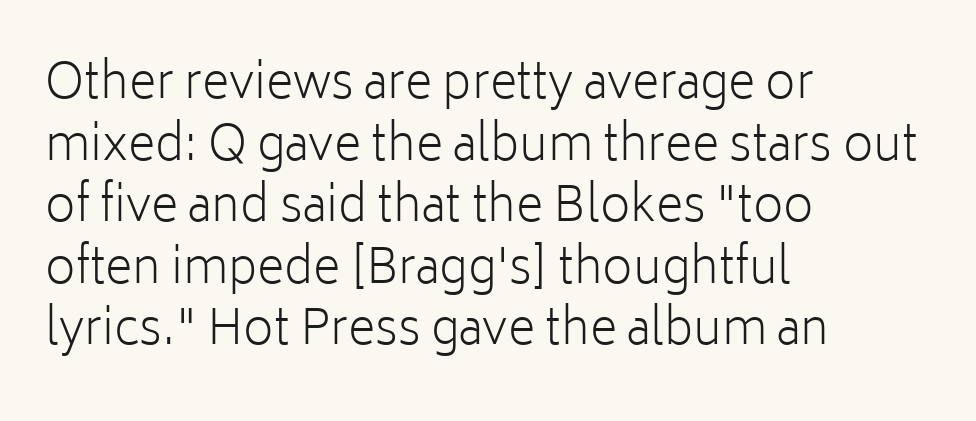
Inter-character spacing is left at the font's built-in metrics. Typographically, this falls in the sans-serif category. Tall strokes in this sample are plumb rather than angled. The rendering anchors every line to the left-hand side. Proportional: the letters do not fall into vertical columns. Weight: not bold — regular or lighter.
